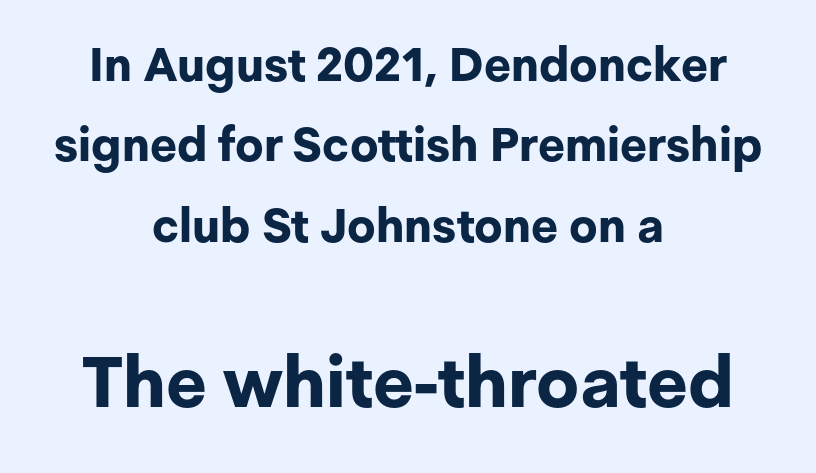
The image shows 71 px bold sans-serif type, upright; set centered, line spacing 1.71x, normal letter spacing, not underlined; the second (bottom) block is 1.51x larger; low stroke contrast and a medium x-height.
